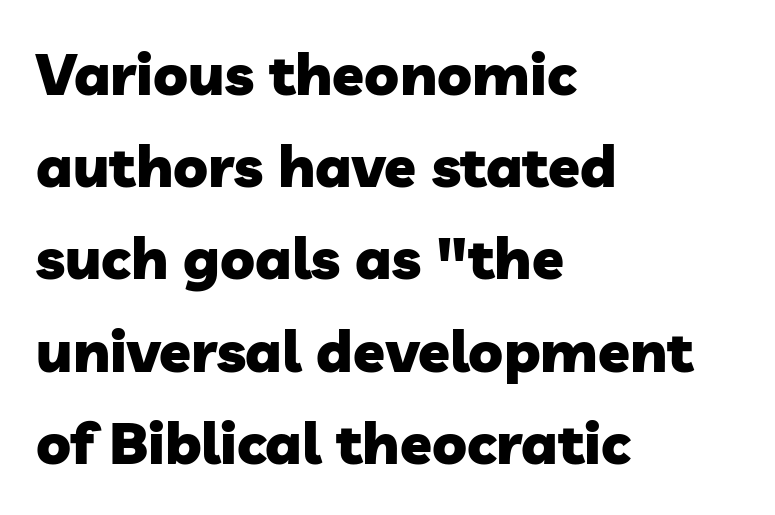
The image shows 58 px heavy sans-serif type; set left-aligned, normal line spacing (1.59x), normal letter spacing, not underlined; low stroke contrast and a medium x-height.
